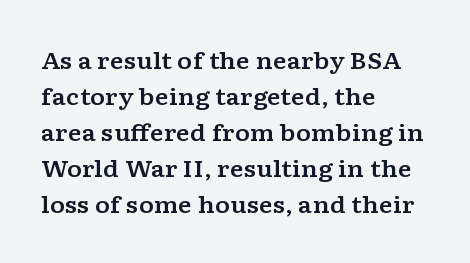
Regular leading. Check under the words: just untouched page. The type is set solid horizontally, with unmodified tracking. The paragraph has a hard left edge and a soft right edge.
